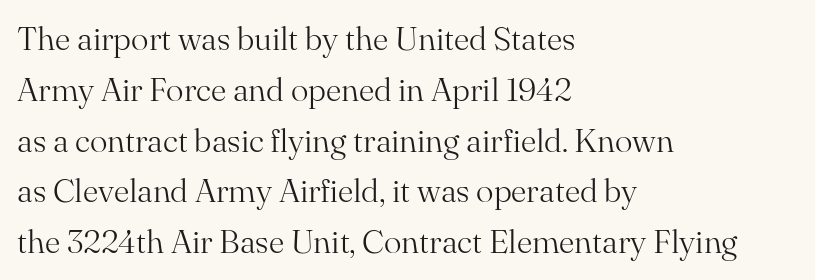
Successive baselines arrive at the customary interval. The letters sit at their default tracking, neither squeezed nor spread. This is serif lettering, the kind often seen in printed books. Nobody drew a line under any word here.
